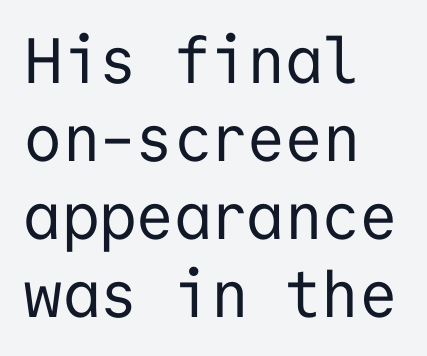
Each letter, wide or thin by design, is forced into the same width here. The weight tops out at a normal text grade. Rule under the text: the space is simply empty. The lines in this sample share a left origin and differ only in where they stop. This is roman type, the default non-slanted kind.
